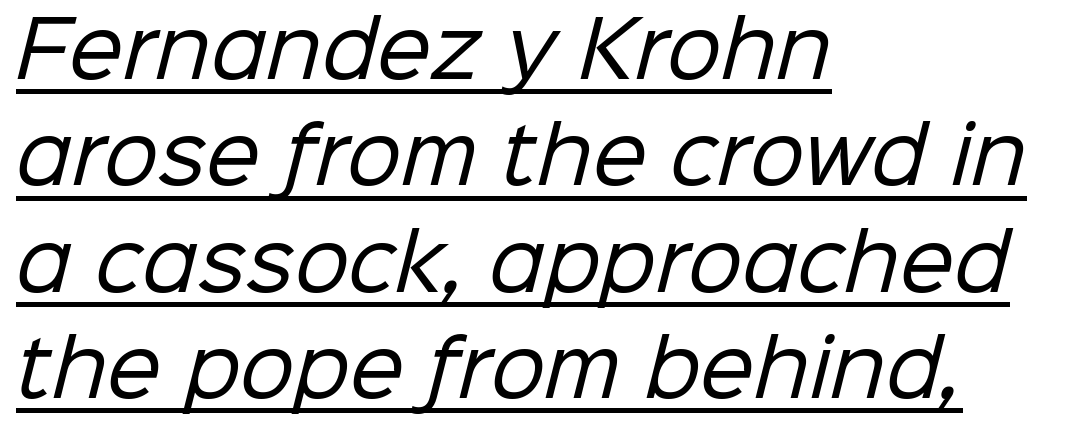
This block has exactly the height ordinary leading produces. One-word summary of the alignment: left. There is no visible air inserted between adjacent glyphs. The typeface chosen for these lines omits serifs.
